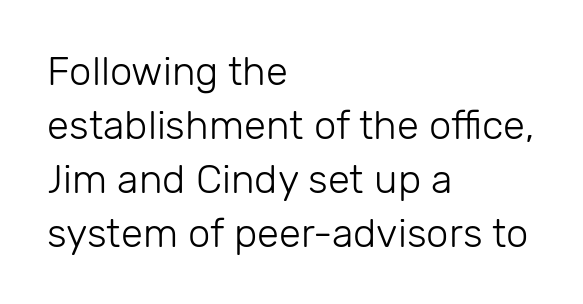
Varying glyph widths throughout — classic text-font behaviour. Unlike italic type, these characters show no tilt at all. Nothing unusual about the tracking: characters are spaced as the font intends. Letters have the restrained weight of plain body copy at most. This rendering employs a face without finishing strokes, i.e., a sans-serif.
